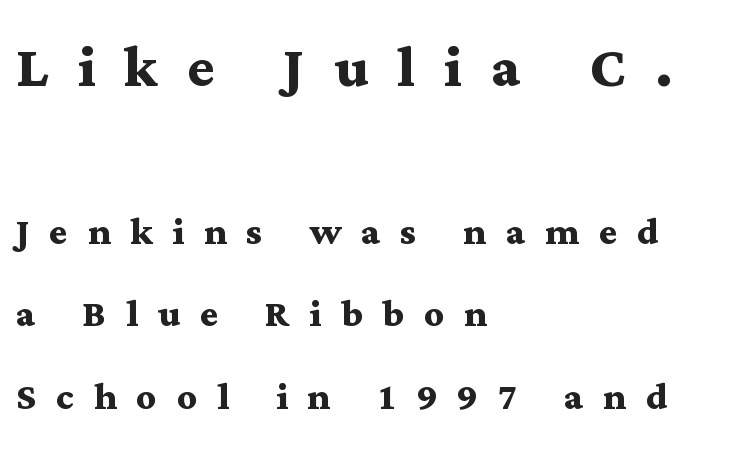
{"serif": "yes", "italic": "no", "bold": "yes", "weight": "semibold", "width": "wide", "stroke_contrast": "medium", "x_height": "medium", "monospaced": "no", "underline": "no", "align": "left", "line_spacing": "normal", "line_spacing_ratio": 1.68, "letter_spacing": "wide", "letter_spacing_em": 0.4, "larger_block": "first", "size_ratio": 1.49, "glyph_px": 73}
